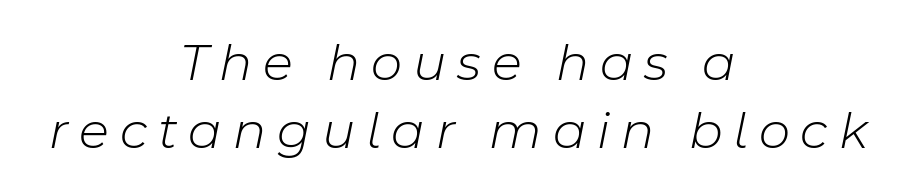
{"italic": "yes", "lean": "right", "slant_degrees": 11, "bold": "no", "weight": "light", "width": "normal", "stroke_contrast": "low", "x_height": "medium", "monospaced": "no", "underline": "no", "align": "center", "line_spacing": "normal", "line_spacing_ratio": 1.26, "letter_spacing": "wide", "letter_spacing_em": 0.2, "glyph_px": 54}
